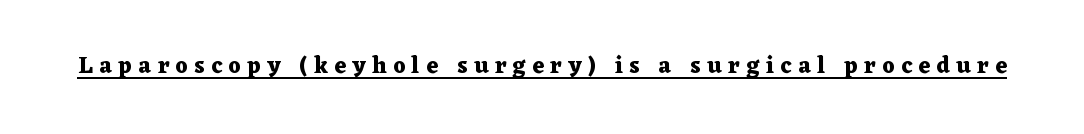
Q: Is the text bold? A: Yes.
Q: Is the text italic (slanted)? A: No, it is upright.
Q: Is the text underlined? A: Yes.
Q: Is the spacing between letters normal or unusually wide? A: Unusually wide.
